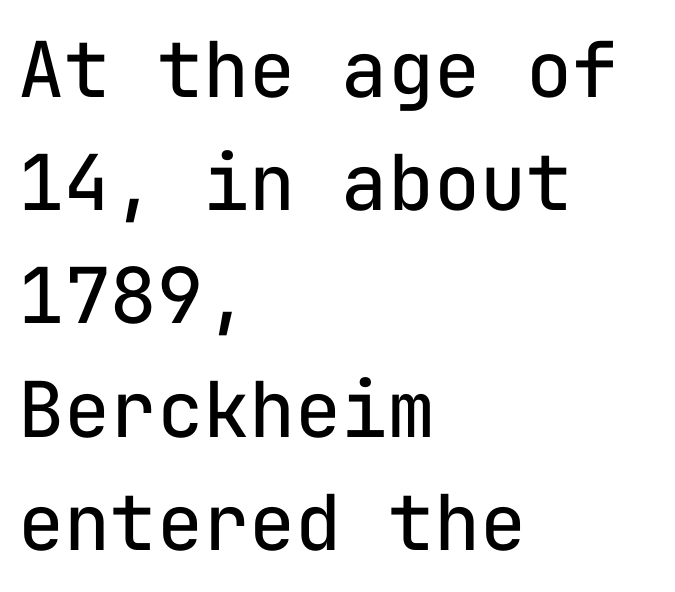
{"serif": "no", "italic": "no", "bold": "no", "weight": "regular", "width": "normal", "stroke_contrast": "low", "x_height": "medium", "monospaced": "yes", "underline": "no", "align": "left", "line_spacing": "normal", "line_spacing_ratio": 1.47, "letter_spacing": "normal", "letter_spacing_em": 0.0, "glyph_px": 77}
